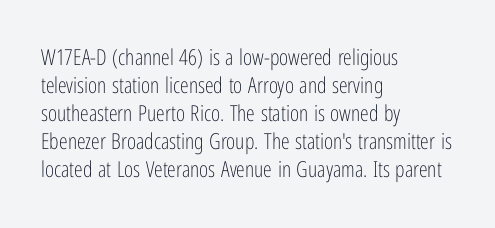
The image shows 22 px text type, upright; set left-aligned, normal line spacing (1.27x), normal letter spacing, not underlined.
